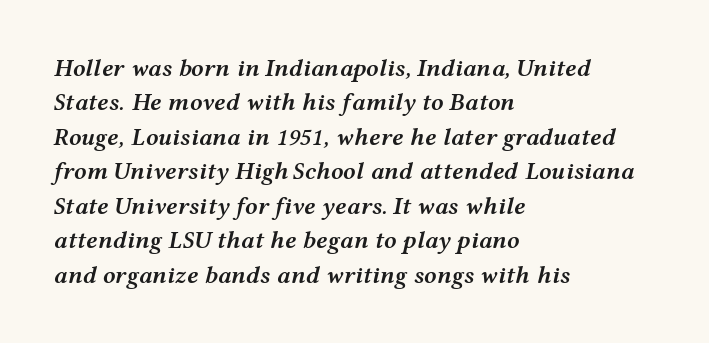
Left-aligned paragraph, ragged on the right. No extra tracking has been applied to these lines. Look at the stroke-to-counter ratio: somewhat heavy, a semibold. The strip under each line holds only bare page.
